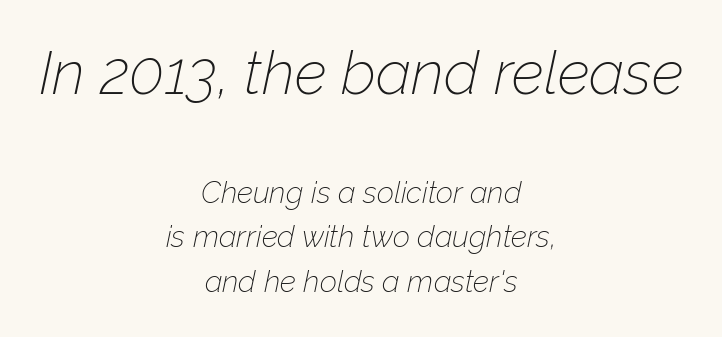
Q: Is the text bold? A: No.
Q: Is the text italic (slanted)? A: Yes, it leans right by about 12 degrees.
Q: Is the text underlined? A: No.
Q: How is the paragraph aligned? A: Centered.
Q: Is the spacing between letters normal or unusually wide? A: Normal.
Q: Is the spacing between lines tight, normal or loose? A: Normal.
Q: Which block of text is set in a larger size, the first (top) or the second (bottom)? A: The first (top) one.
Q: Width (condensed, normal, or wide)? A: Normal.
Q: Stroke contrast? A: Low.
Q: x-height? A: Medium.
Q: Monospaced? A: No.
